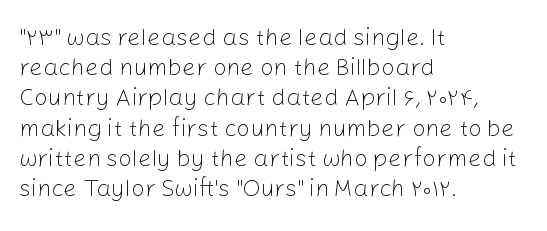
The image shows 24 px text type, upright; set left-aligned, normal line spacing (1.26x), normal letter spacing, not underlined.
